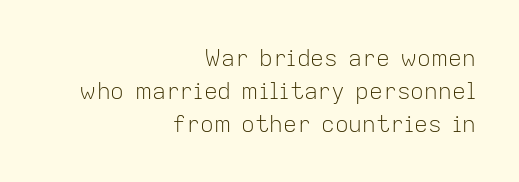
{"italic": "no", "bold": "no", "underline": "no", "align": "right", "line_spacing": "normal", "line_spacing_ratio": 1.43, "letter_spacing": "normal", "letter_spacing_em": 0.0, "glyph_px": 23}
